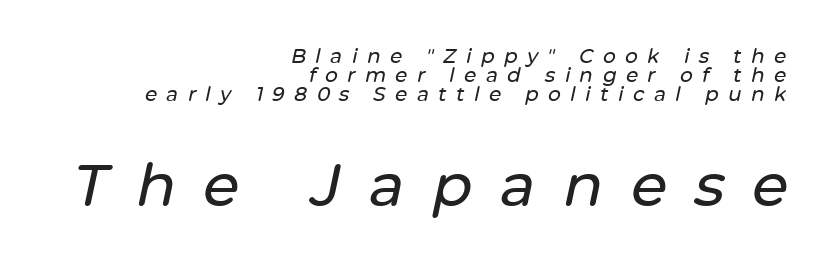
{"italic": "yes", "lean": "right", "slant_degrees": 12, "width": "normal", "stroke_contrast": "low", "x_height": "medium", "monospaced": "no", "underline": "no", "align": "right", "line_spacing": "tight", "line_spacing_ratio": 0.96, "letter_spacing": "wide", "letter_spacing_em": 0.47, "larger_block": "second", "size_ratio": 2.95, "glyph_px": 59}
